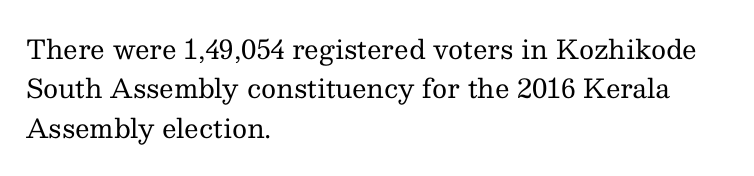
A typesetter would mark this as roman, not italic. Does the leading feel generous? No, just average. The typesetter chose a ragged-right arrangement here. The gaps between neighbouring characters are ordinary and unremarkable. Is this a heavy cut? Hardly; it is regular or lighter. The space directly below the letters is spotless.
